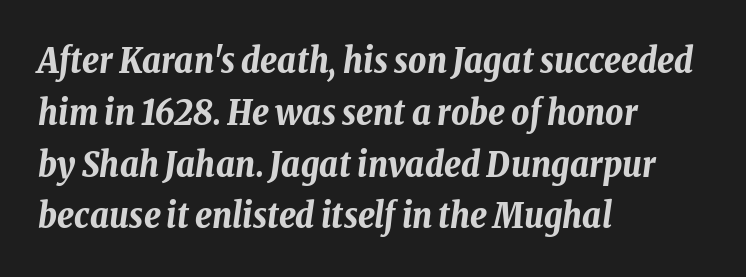
Compared with typical body copy, the letter spacing here is the same. The paragraph has a hard left edge and a soft right edge. Chunky letters — that's bold for sure. The axis of the letterforms is tilted away from vertical. Clear beneath every line of the passage.
